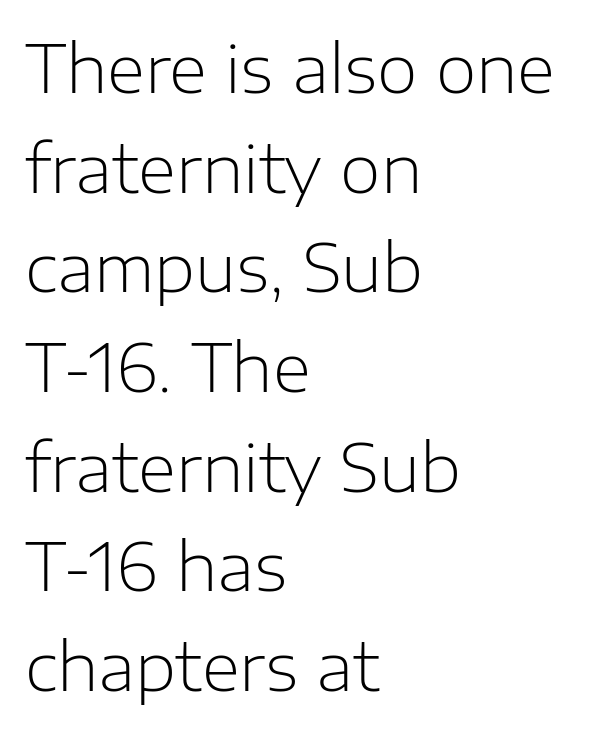
Just letters on the line, the space beneath them empty. Left-aligned paragraph, ragged on the right. The face looks like a standard text weight, possibly lighter. Here the glyphs are tracked normally, forming tight word shapes. The space between consecutive lines is moderate. Spacing verdict: proportional, widths tailored to each character.
